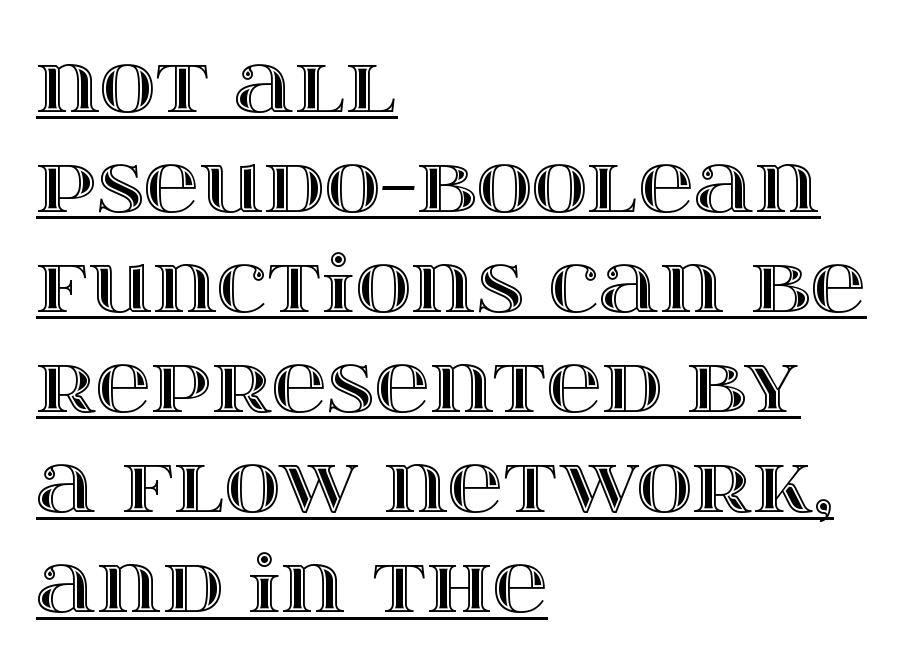
Short and long lines alike share a common starting point at left. Spacing verdict: proportional, widths tailored to each character. Looks like someone drew a line under every word here. Caption: standard tracking, unaltered. Evenly set lines give the paragraph a standard silhouette.
